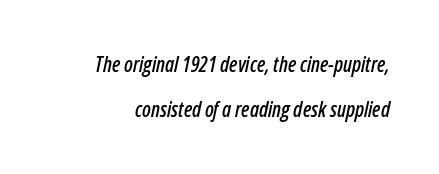
Q: Is the text italic (slanted)? A: Yes, it leans right by about 12 degrees.
Q: Is the text underlined? A: No.
Q: Is the spacing between letters normal or unusually wide? A: Normal.
Q: Is the spacing between lines tight, normal or loose? A: Loose.
